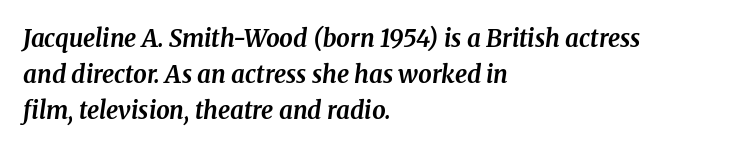
Reading down the column, the eye jumps a familiar distance to each next line. The letters are bold, with thick, heavy strokes. The whole block is typeset with a tilt. The line texture is even and compact thanks to regular tracking. Underlining? Definitely not there.
